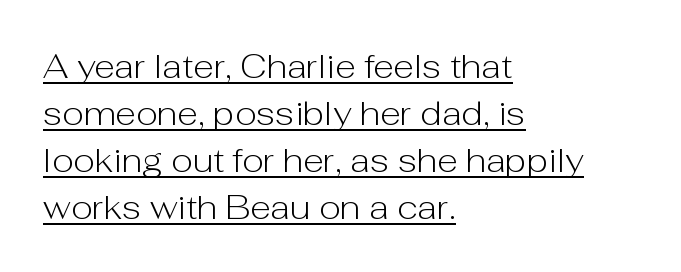
The type family on display is of the sans-serif kind. The letterforms sit at book weight or below. You could call the tracking neutral — neither tight nor loose. This sample uses an upright cut, with every glyph sitting square on the baseline.
